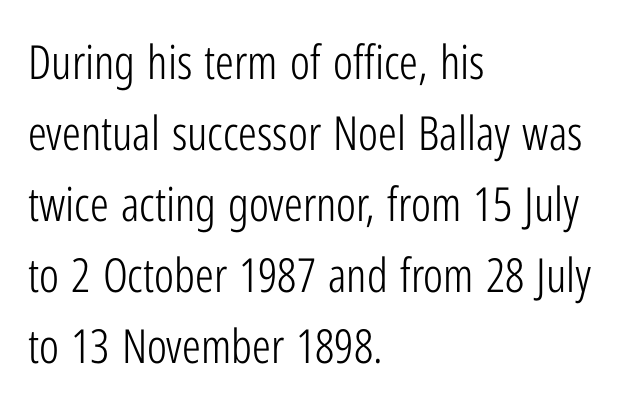
Q: Is the text bold? A: No.
Q: Is the text italic (slanted)? A: No, it is upright.
Q: Is the typeface a serif or a sans-serif typeface? A: Sans-serif.
Q: Is the text underlined? A: No.
Q: How is the paragraph aligned? A: Left-aligned.
Q: Is the spacing between letters normal or unusually wide? A: Normal.
Q: Is the spacing between lines tight, normal or loose? A: Normal.
Q: Width (condensed, normal, or wide)? A: Condensed.
Q: Stroke contrast? A: Low.
Q: x-height? A: Medium.
Q: Monospaced? A: No.
